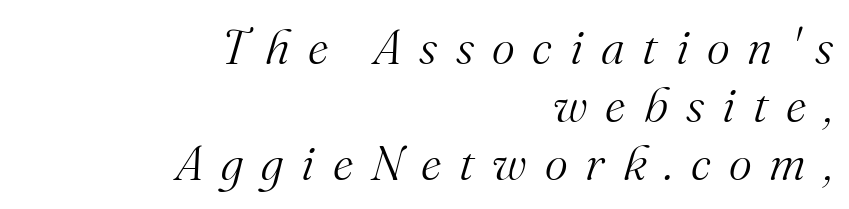
{"serif": "yes", "italic": "yes", "lean": "right", "slant_degrees": 16, "bold": "no", "weight": "light", "width": "normal", "stroke_contrast": "medium", "x_height": "small", "monospaced": "no", "underline": "no", "align": "right", "line_spacing_ratio": 1.18, "letter_spacing": "wide", "letter_spacing_em": 0.37, "glyph_px": 49}
